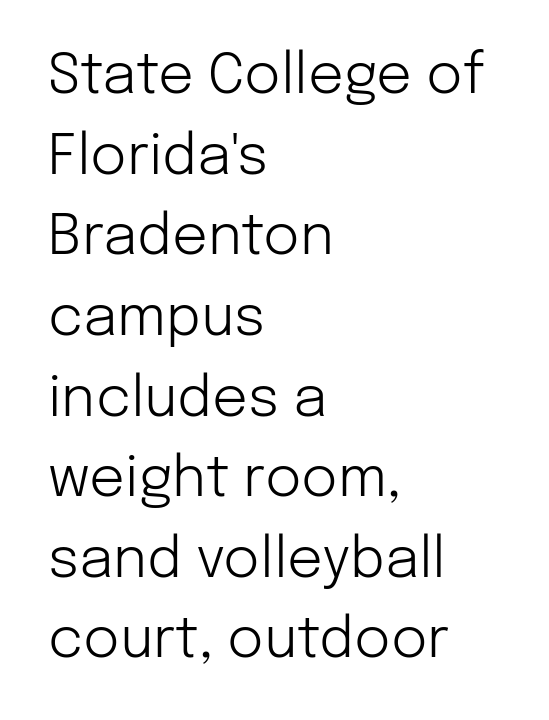
Q: Is the text bold? A: No.
Q: Is the text italic (slanted)? A: No, it is upright.
Q: Is the typeface a serif or a sans-serif typeface? A: Sans-serif.
Q: Is the text underlined? A: No.
Q: How is the paragraph aligned? A: Left-aligned.
Q: Is the spacing between letters normal or unusually wide? A: Normal.
Q: Is the spacing between lines tight, normal or loose? A: Normal.
Q: Width (condensed, normal, or wide)? A: Normal.
Q: Stroke contrast? A: Low.
Q: x-height? A: Medium.
Q: Monospaced? A: No.
